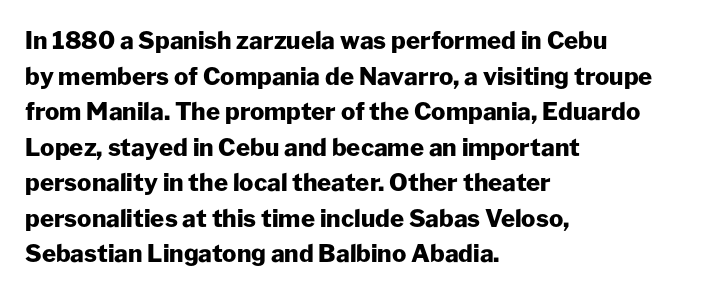
The image shows 24 px bold type, upright; set left-aligned, normal line spacing (1.48x), normal letter spacing, not underlined.
